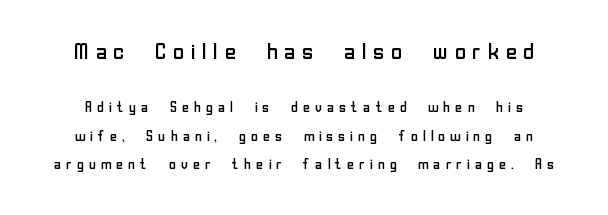
The image shows 22 px text type, upright; set loose line spacing (1.9x), unusually wide letter spacing (+0.22 em), not underlined; the first (top) block is 1.47x larger.
